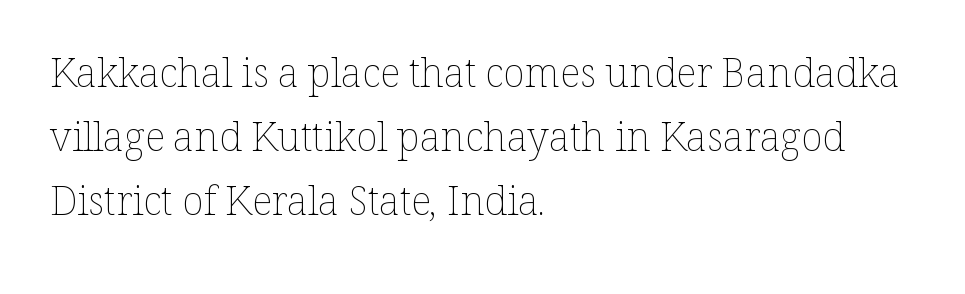
Q: Is the text bold? A: No.
Q: Is the text italic (slanted)? A: No, it is upright.
Q: Is the text underlined? A: No.
Q: How is the paragraph aligned? A: Left-aligned.
Q: Is the spacing between letters normal or unusually wide? A: Normal.
Q: Is the spacing between lines tight, normal or loose? A: Normal.
Q: Width (condensed, normal, or wide)? A: Normal.
Q: Stroke contrast? A: Low.
Q: x-height? A: Medium.
Q: Monospaced? A: No.
